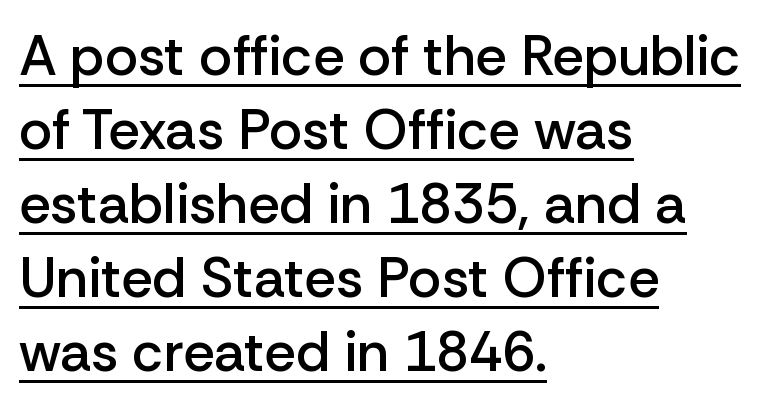
Q: Is the text bold? A: Semi-bold.
Q: Is the text italic (slanted)? A: No, it is upright.
Q: Is the typeface a serif or a sans-serif typeface? A: Sans-serif.
Q: Is the text underlined? A: Yes.
Q: How is the paragraph aligned? A: Left-aligned.
Q: Is the spacing between letters normal or unusually wide? A: Normal.
Q: Is the spacing between lines tight, normal or loose? A: Normal.
Q: Width (condensed, normal, or wide)? A: Normal.
Q: Stroke contrast? A: Low.
Q: x-height? A: Medium.
Q: Monospaced? A: No.
